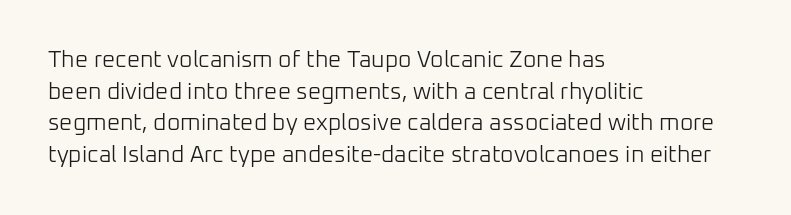
The image shows 23 px text type, upright; set left-aligned, normal line spacing (1.37x), normal letter spacing, not underlined.
